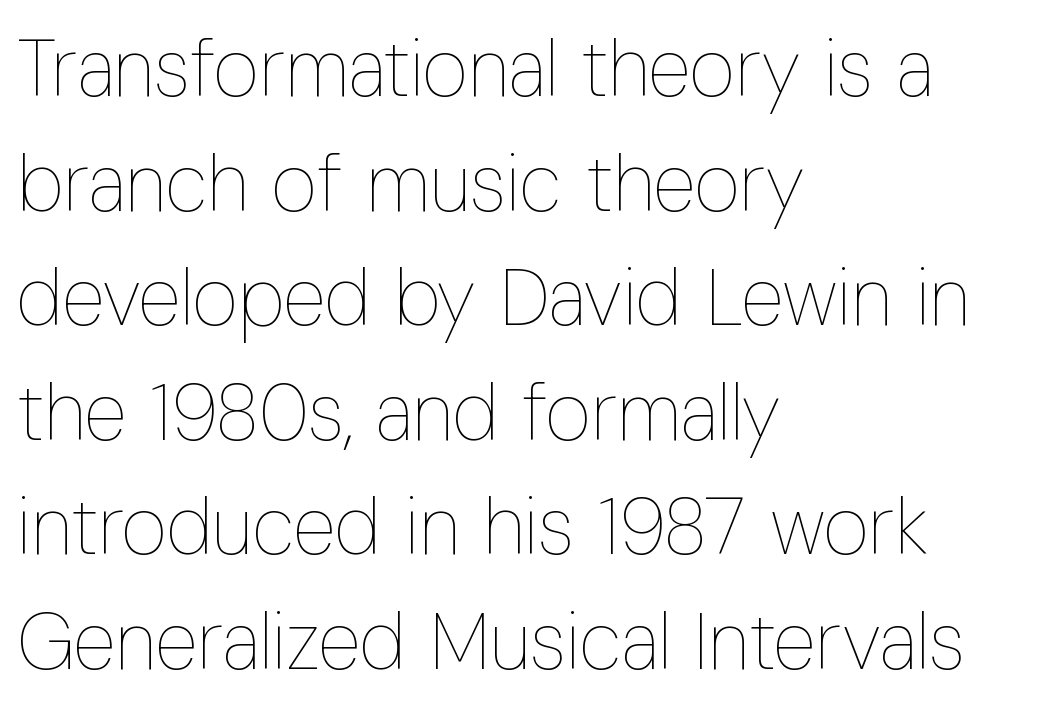
{"italic": "no", "bold": "no", "weight": "thin", "width": "condensed", "stroke_contrast": "low", "x_height": "medium", "monospaced": "no", "underline": "no", "align": "left", "line_spacing": "normal", "line_spacing_ratio": 1.45, "letter_spacing": "normal", "letter_spacing_em": 0.0, "glyph_px": 79}
